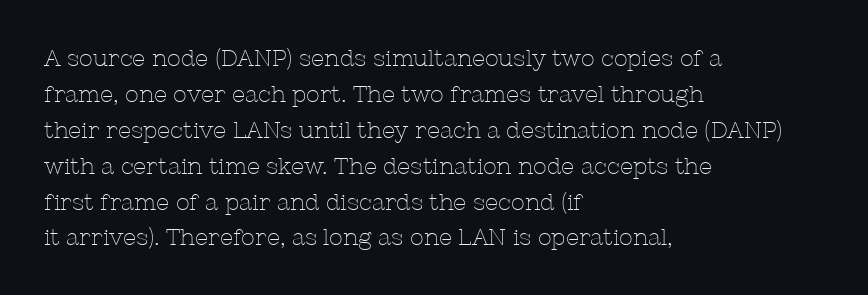
Q: Is the text bold? A: No.
Q: Is the text italic (slanted)? A: No, it is upright.
Q: Is the text underlined? A: No.
Q: How is the paragraph aligned? A: Left-aligned.
Q: Is the spacing between letters normal or unusually wide? A: Normal.
Q: Is the spacing between lines tight, normal or loose? A: Normal.
